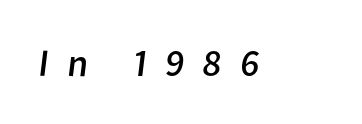
{"serif": "no", "bold": "no", "weight": "regular", "width": "normal", "stroke_contrast": "low", "x_height": "medium", "monospaced": "no", "underline": "no", "letter_spacing": "wide", "letter_spacing_em": 0.47, "glyph_px": 39}
